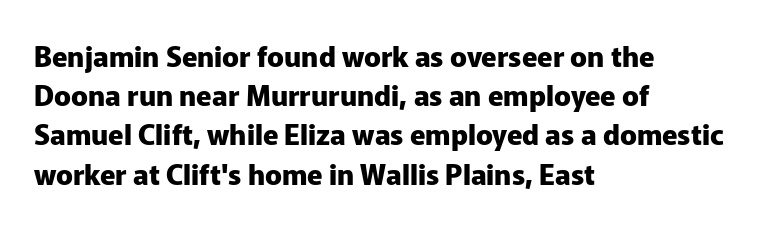
The image shows 28 px heavy sans-serif type, upright; set left-aligned, normal line spacing (1.4x), normal letter spacing, not underlined; low stroke contrast and a medium x-height.
